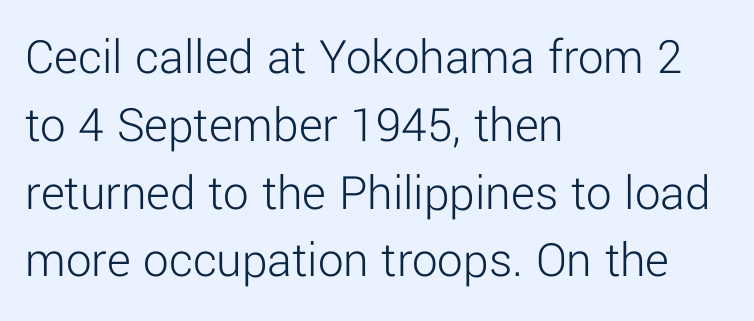
{"serif": "no", "italic": "no", "bold": "no", "weight": "light", "width": "normal", "stroke_contrast": "low", "x_height": "medium", "monospaced": "no", "underline": "no", "align": "left", "line_spacing": "normal", "line_spacing_ratio": 1.33, "letter_spacing": "normal", "letter_spacing_em": 0.0, "glyph_px": 51}
